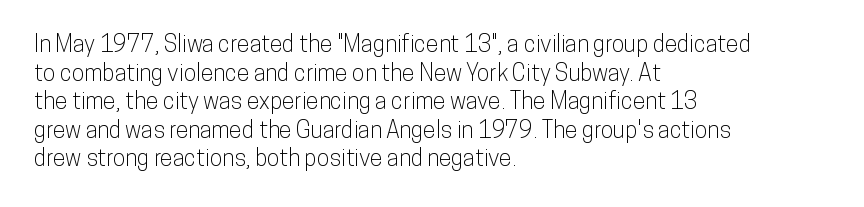
Each line starts at the same left margin while the right side varies. This sample uses plain, unmodified letter spacing. Only glyphs here, with clear space below each row. The letters stand upright; this is a roman face.
